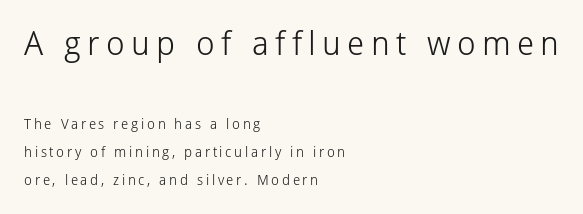
The image shows 33 px light sans-serif type, upright; set left-aligned, loose line spacing (2.0x), not underlined; the first (top) block is 2.36x larger; low stroke contrast and a medium x-height.
